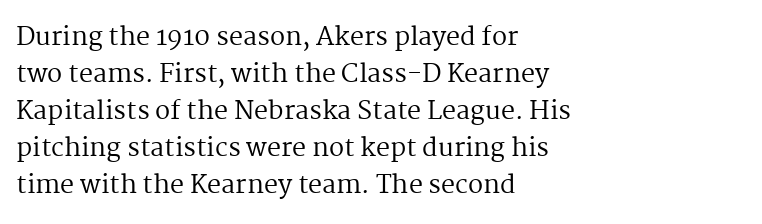
The image shows 25 px text type, upright; set left-aligned, normal line spacing (1.48x), normal letter spacing, not underlined.
